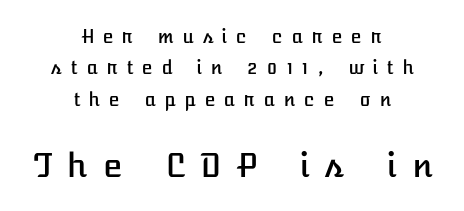
Posture: straight, roman, zero tilt. The type is letterspaced generously, with wide tracking. Centered paragraph, ragged on both sides. The block sitting lower on the canvas is the one with enlarged characters. The words here are not underlined.
